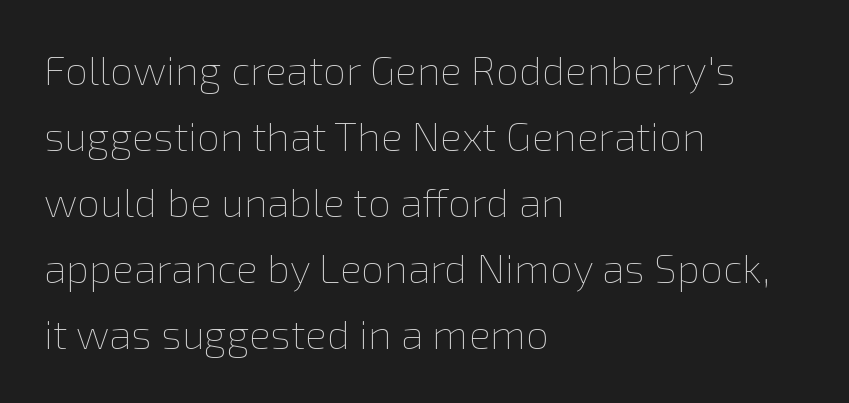
{"italic": "no", "bold": "no", "weight": "thin", "width": "normal", "x_height": "medium", "monospaced": "no", "underline": "no", "align": "left", "line_spacing": "normal", "line_spacing_ratio": 1.61, "letter_spacing": "normal", "letter_spacing_em": 0.0, "glyph_px": 41}
